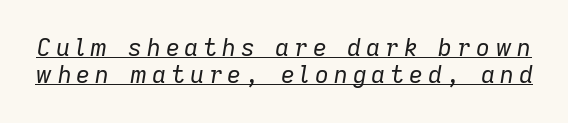
One glance says dense: line gaps are narrower than usual. Emphasis is given by a line drawn under the lettering. Honestly, the letter spacing is so wide it's the main thing you notice. The letters are slanted; this is an italic face.
